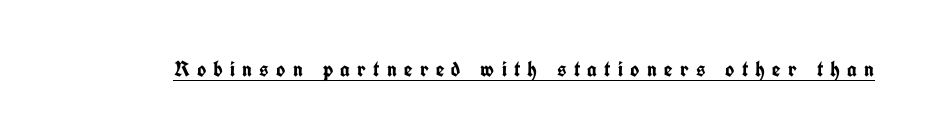
The image shows 22 px bold type, upright; set unusually wide letter spacing (+0.33 em), underlined.
